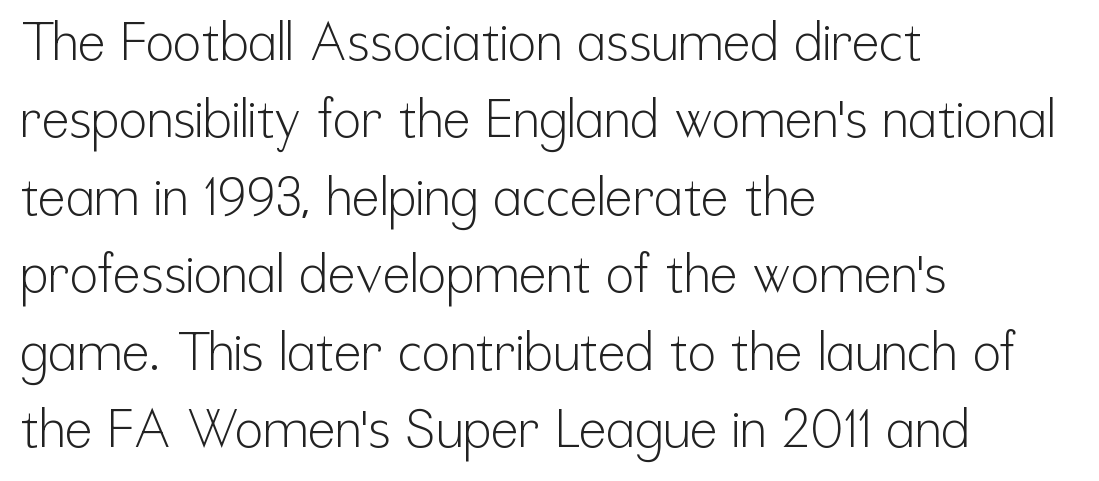
Q: Is the text bold? A: No.
Q: Is the text italic (slanted)? A: No, it is upright.
Q: Is the typeface a serif or a sans-serif typeface? A: Sans-serif.
Q: Is the text underlined? A: No.
Q: How is the paragraph aligned? A: Left-aligned.
Q: Is the spacing between letters normal or unusually wide? A: Normal.
Q: Is the spacing between lines tight, normal or loose? A: Normal.
Q: Width (condensed, normal, or wide)? A: Condensed.
Q: Stroke contrast? A: Low.
Q: x-height? A: Medium.
Q: Monospaced? A: No.
